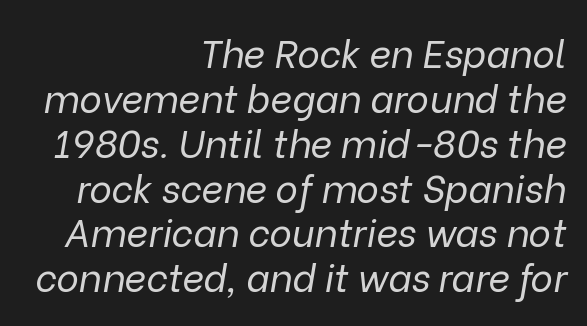
The image shows 38 px regular-weight type, italic (leaning right); set right-aligned, line spacing 1.18x, normal letter spacing, not underlined; low stroke contrast and a medium x-height.
